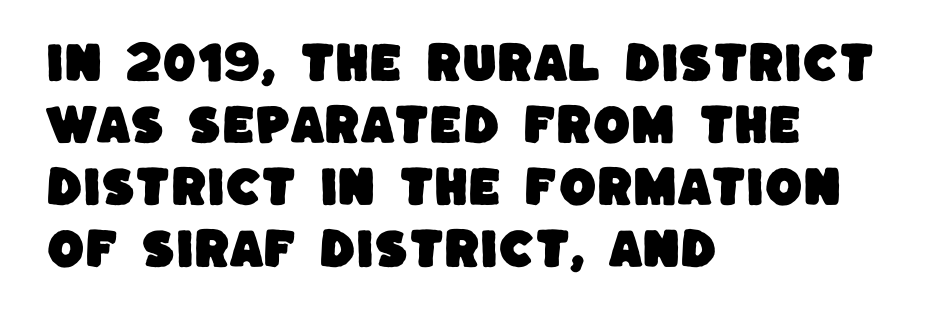
The image shows 43 px sans-serif type; set left-aligned, normal line spacing (1.44x), normal letter spacing, not underlined; low stroke contrast and a large x-height.
